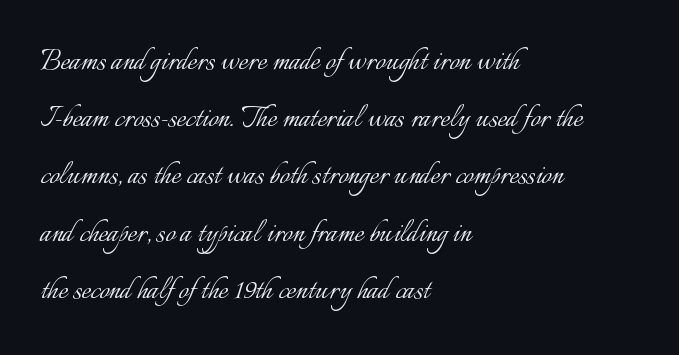
Think of a printed novel: that variable character pitch is what you see here. Does extra space separate the letters? No, they use regular spacing. Regular leading. Clear beneath every line of the passage.
